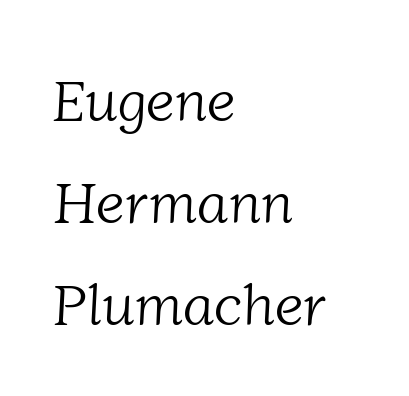
The image shows 58 px light serif type; set left-aligned, line spacing 1.76x, normal letter spacing, not underlined; low stroke contrast and a medium x-height.
